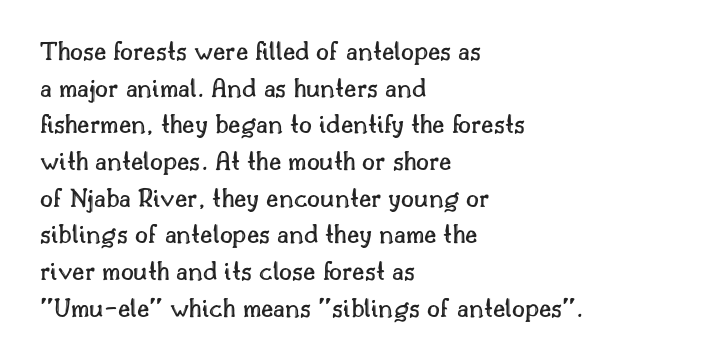
Q: Is the text italic (slanted)? A: No, it is upright.
Q: Is the text underlined? A: No.
Q: How is the paragraph aligned? A: Left-aligned.
Q: Is the spacing between letters normal or unusually wide? A: Normal.
Q: Is the spacing between lines tight, normal or loose? A: Normal.
Q: Width (condensed, normal, or wide)? A: Normal.
Q: x-height? A: Small.
Q: Monospaced? A: No.
